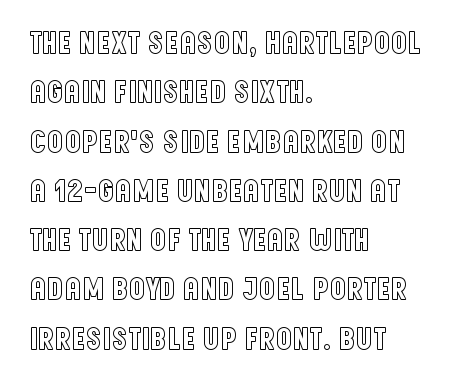
The image shows 32 px condensed type, upright; set left-aligned, normal line spacing (1.54x), normal letter spacing, not underlined; a large x-height.
